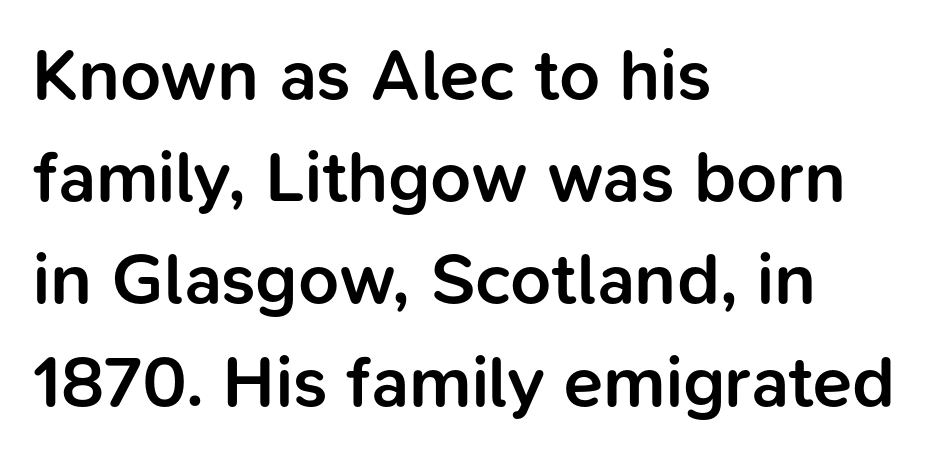
Q: Is the text bold? A: Semi-bold.
Q: Is the text italic (slanted)? A: No, it is upright.
Q: Is the typeface a serif or a sans-serif typeface? A: Sans-serif.
Q: Is the text underlined? A: No.
Q: How is the paragraph aligned? A: Left-aligned.
Q: Is the spacing between letters normal or unusually wide? A: Normal.
Q: Is the spacing between lines tight, normal or loose? A: Normal.
Q: Width (condensed, normal, or wide)? A: Normal.
Q: Stroke contrast? A: Low.
Q: x-height? A: Medium.
Q: Monospaced? A: No.
